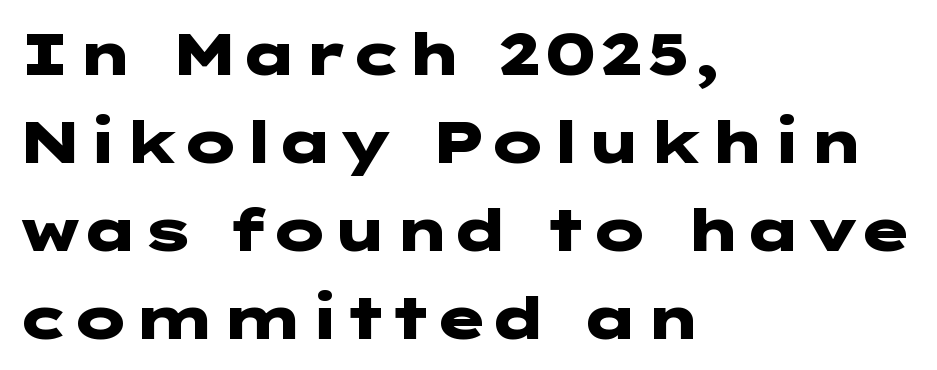
The specimen reads as upright at a glance. Nobody touched the tracking dial on this one. Horizontal bands of white between lines are of average thickness. The face used here is a sans, in the tradition of grotesques and geometrics. The rendering anchors every line to the left-hand side. Type without underlining.
